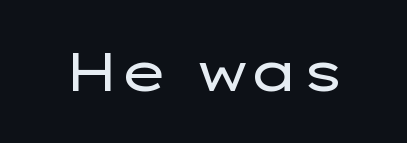
The glyphs in this specimen are sans serif. The type sits square on the baseline with zero lean. Words appear dense and cohesive because spacing is normal. Each letter keeps its own natural width here, so spacing adapts to shape.
